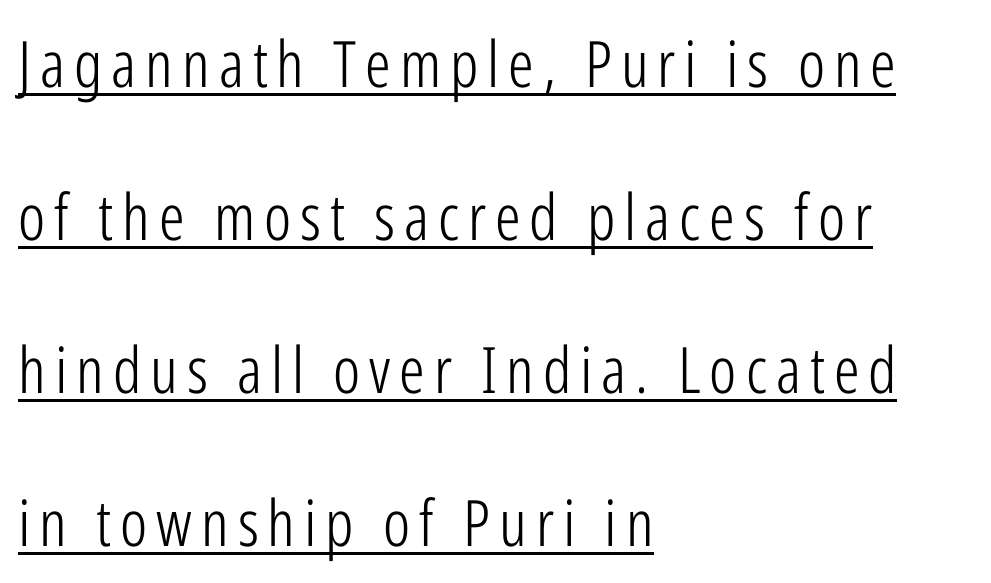
Q: Is the text bold? A: No.
Q: Is the text italic (slanted)? A: No, it is upright.
Q: Is the typeface a serif or a sans-serif typeface? A: Sans-serif.
Q: Is the text underlined? A: Yes.
Q: How is the paragraph aligned? A: Left-aligned.
Q: Is the spacing between lines tight, normal or loose? A: Loose.
Q: Width (condensed, normal, or wide)? A: Condensed.
Q: Stroke contrast? A: Low.
Q: x-height? A: Medium.
Q: Monospaced? A: No.
